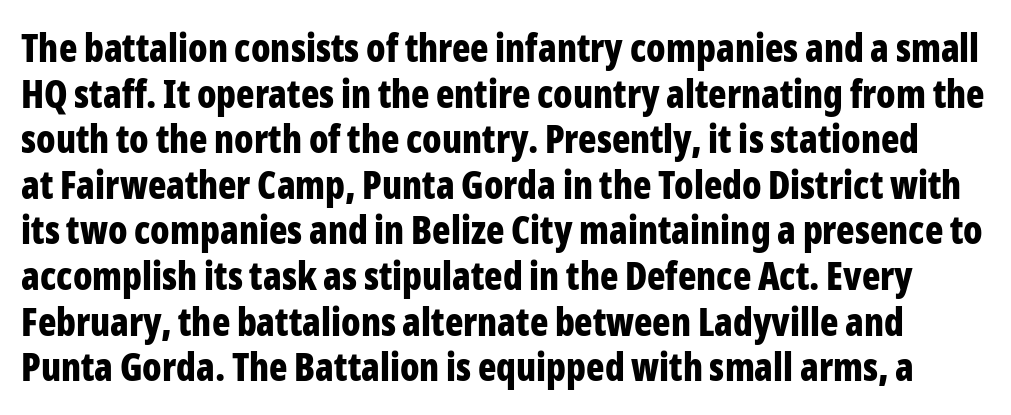
The image shows 38 px bold, condensed sans-serif type, upright; set line spacing 1.2x, normal letter spacing, not underlined; low stroke contrast and a medium x-height.
